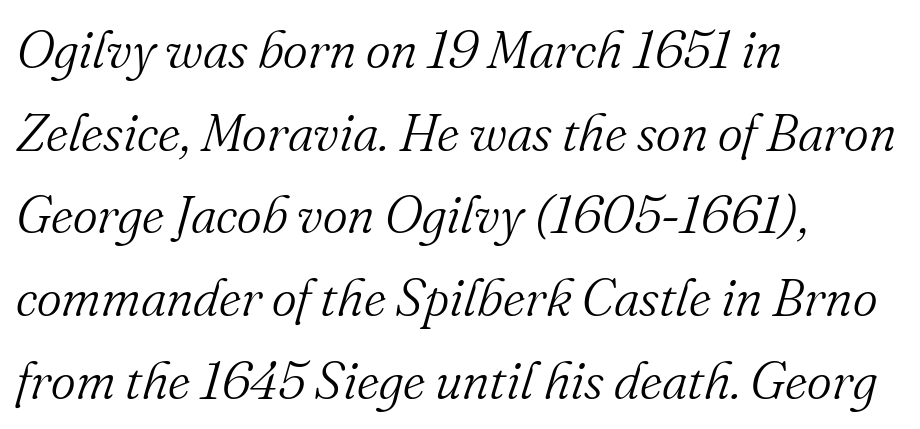
The specimen reads as italic at a glance. Underlining? Definitely not there. Is this a fixed-width face? No — the glyphs have proportional, varying widths. In terms of leading, this rendering sits right in the middle. The passage is arranged the way most books set body copy — flush left.
